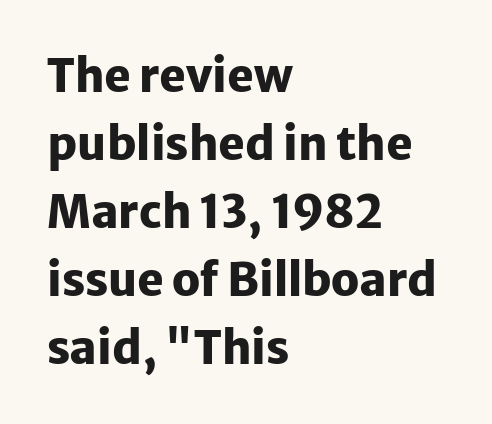
This sample has the flowing, uneven cadence of proportional lettering. Notice how the stems are strictly vertical — no italics here. The text block is weighted toward the left margin, trailing off unevenly rightward. No feet cap the strokes, marking this as sans-serif type. Descender tails drop into unmarked territory.
